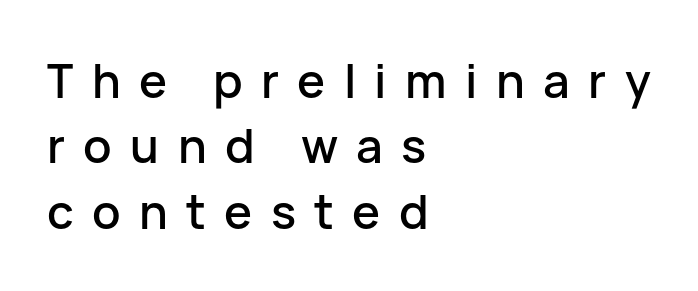
{"serif": "no", "italic": "no", "width": "normal", "stroke_contrast": "low", "x_height": "medium", "monospaced": "no", "underline": "no", "align": "left", "line_spacing": "normal", "line_spacing_ratio": 1.39, "letter_spacing": "wide", "letter_spacing_em": 0.39, "glyph_px": 47}
